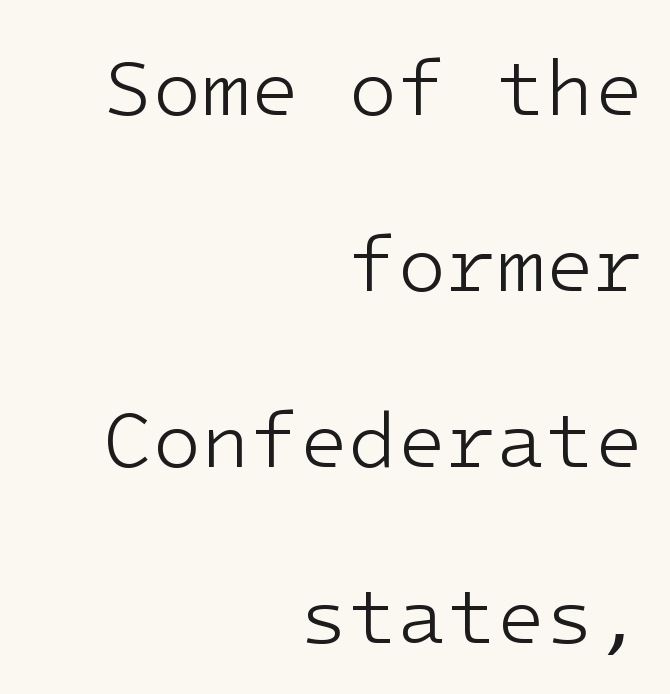
Q: Is the text bold? A: No.
Q: Is the text italic (slanted)? A: No, it is upright.
Q: Is the typeface a serif or a sans-serif typeface? A: Sans-serif.
Q: Is the text underlined? A: No.
Q: How is the paragraph aligned? A: Right-aligned.
Q: Is the spacing between letters normal or unusually wide? A: Normal.
Q: Is the spacing between lines tight, normal or loose? A: Loose.
Q: Width (condensed, normal, or wide)? A: Normal.
Q: Stroke contrast? A: Low.
Q: x-height? A: Medium.
